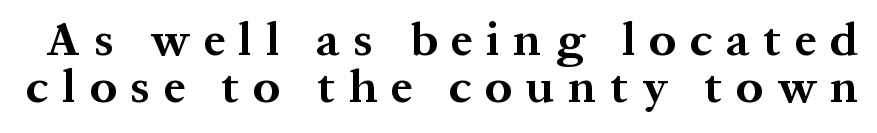
Q: Is the text bold? A: Yes.
Q: Is the text italic (slanted)? A: No, it is upright.
Q: Is the typeface a serif or a sans-serif typeface? A: Serif.
Q: Is the text underlined? A: No.
Q: Is the spacing between letters normal or unusually wide? A: Unusually wide.
Q: Is the spacing between lines tight, normal or loose? A: Tight.
Q: Width (condensed, normal, or wide)? A: Normal.
Q: Stroke contrast? A: Medium.
Q: x-height? A: Medium.
Q: Monospaced? A: No.
